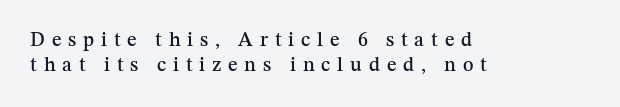
{"italic": "no", "underline": "no", "align": "left", "line_spacing": "normal", "line_spacing_ratio": 1.27, "letter_spacing": "wide", "letter_spacing_em": 0.34, "glyph_px": 20}
